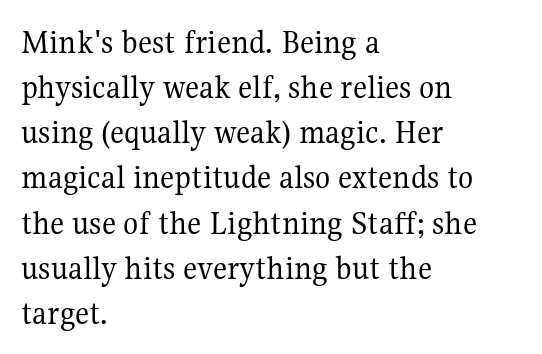
This rendering employs a face with finishing strokes, i.e., a serif. Honestly, there is no underline to notice here at all. Letters have the restrained weight of plain body copy at most. What's the leading like? Ordinary, nothing unusual. The letters advance in unequal steps, a hallmark of proportional type.
